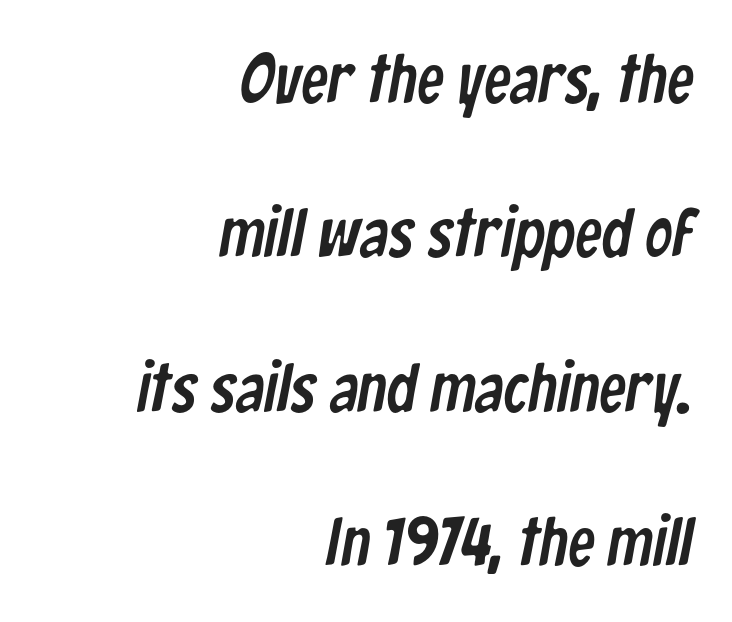
{"serif": "no", "width": "condensed", "stroke_contrast": "low", "x_height": "medium", "monospaced": "no", "underline": "no", "align": "right", "line_spacing": "loose", "line_spacing_ratio": 2.27, "letter_spacing": "normal", "letter_spacing_em": 0.0, "glyph_px": 68}
